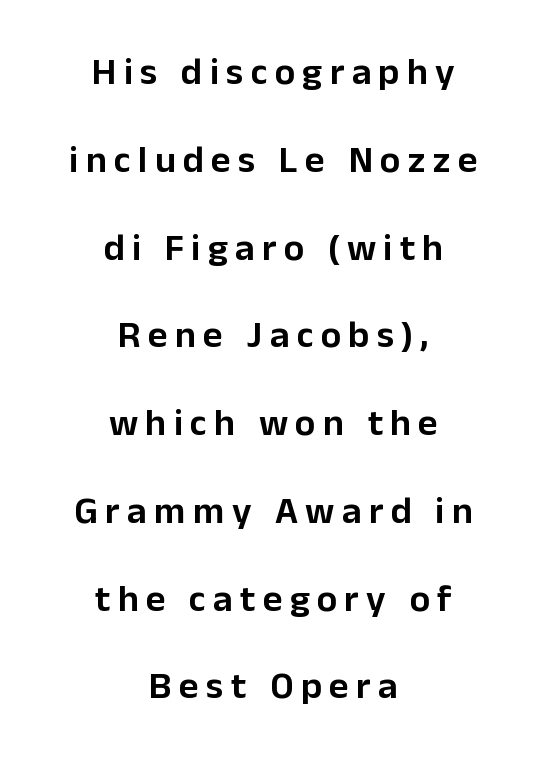
The image shows 38 px sans-serif type, upright; set centered, loose line spacing (2.31x), not underlined; low stroke contrast and a medium x-height.
